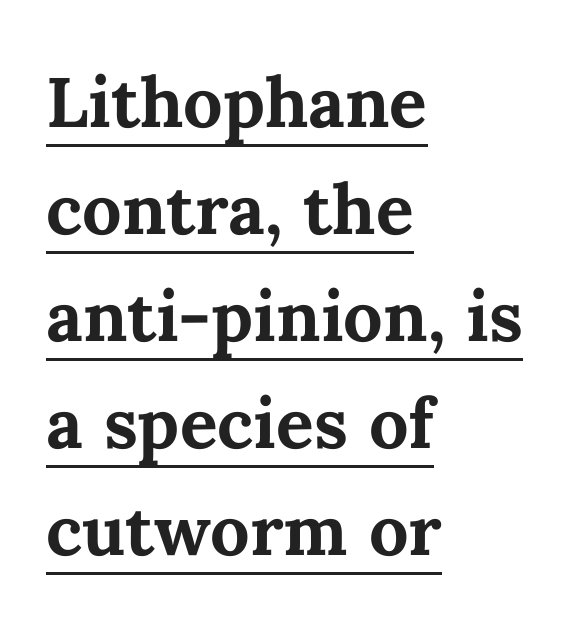
Q: Is the text bold? A: Yes.
Q: Is the text italic (slanted)? A: No, it is upright.
Q: Is the text underlined? A: Yes.
Q: How is the paragraph aligned? A: Left-aligned.
Q: Is the spacing between letters normal or unusually wide? A: Normal.
Q: Is the spacing between lines tight, normal or loose? A: Normal.
Q: Width (condensed, normal, or wide)? A: Normal.
Q: Stroke contrast? A: Medium.
Q: x-height? A: Medium.
Q: Monospaced? A: No.
